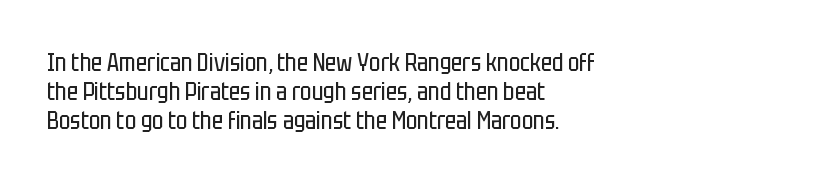
Q: Is the text bold? A: No.
Q: Is the text italic (slanted)? A: No, it is upright.
Q: Is the text underlined? A: No.
Q: How is the paragraph aligned? A: Left-aligned.
Q: Is the spacing between letters normal or unusually wide? A: Normal.
